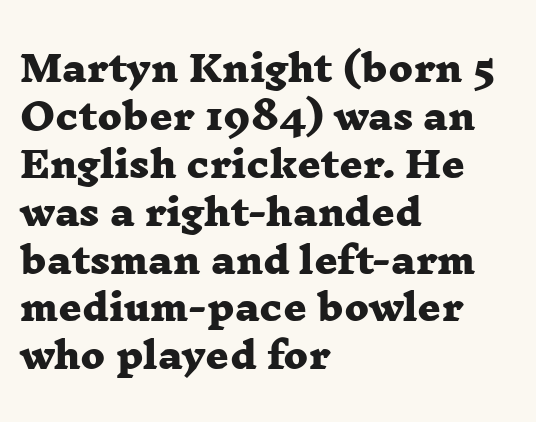
Q: Is the text bold? A: Yes.
Q: Is the typeface a serif or a sans-serif typeface? A: Serif.
Q: Is the text underlined? A: No.
Q: How is the paragraph aligned? A: Left-aligned.
Q: Is the spacing between letters normal or unusually wide? A: Normal.
Q: Is the spacing between lines tight, normal or loose? A: Normal.
Q: Width (condensed, normal, or wide)? A: Wide.
Q: Stroke contrast? A: Low.
Q: x-height? A: Medium.
Q: Monospaced? A: No.
